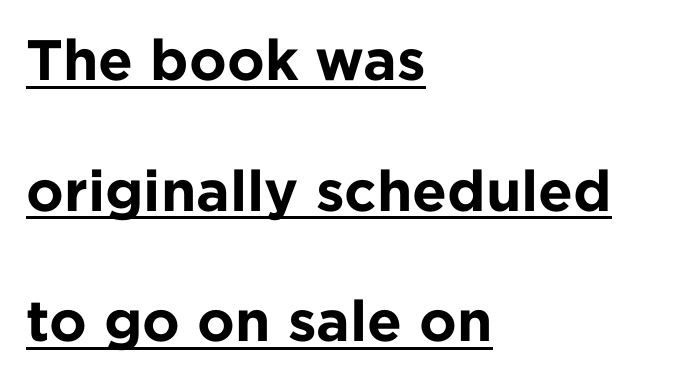
Q: Is the text bold? A: Yes.
Q: Is the text italic (slanted)? A: No, it is upright.
Q: Is the typeface a serif or a sans-serif typeface? A: Sans-serif.
Q: Is the text underlined? A: Yes.
Q: How is the paragraph aligned? A: Left-aligned.
Q: Is the spacing between letters normal or unusually wide? A: Normal.
Q: Is the spacing between lines tight, normal or loose? A: Loose.
Q: Width (condensed, normal, or wide)? A: Normal.
Q: Stroke contrast? A: Low.
Q: x-height? A: Medium.
Q: Monospaced? A: No.
